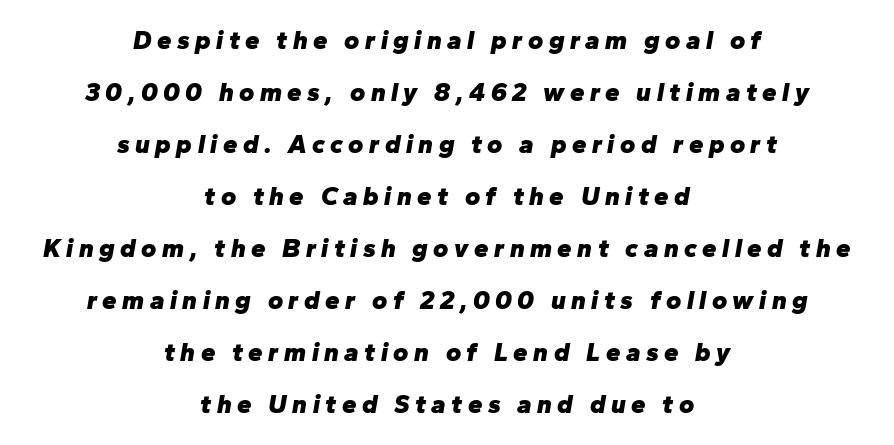
Q: Is the text bold? A: Yes.
Q: Is the text italic (slanted)? A: Yes, it leans right by about 10 degrees.
Q: Is the text underlined? A: No.
Q: How is the paragraph aligned? A: Centered.
Q: Is the spacing between letters normal or unusually wide? A: Unusually wide.
Q: Is the spacing between lines tight, normal or loose? A: Loose.
